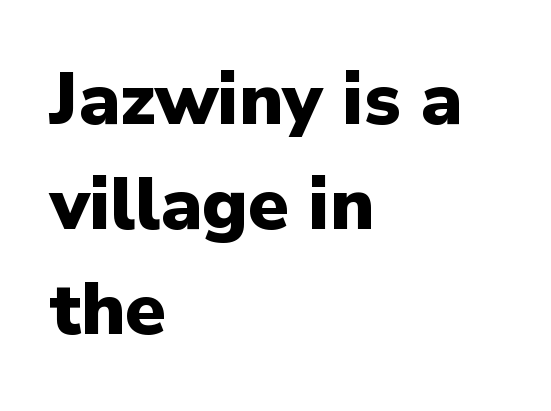
The image shows 73 px heavy sans-serif type, upright; set left-aligned, normal line spacing (1.44x), normal letter spacing, not underlined; low stroke contrast and a medium x-height.
